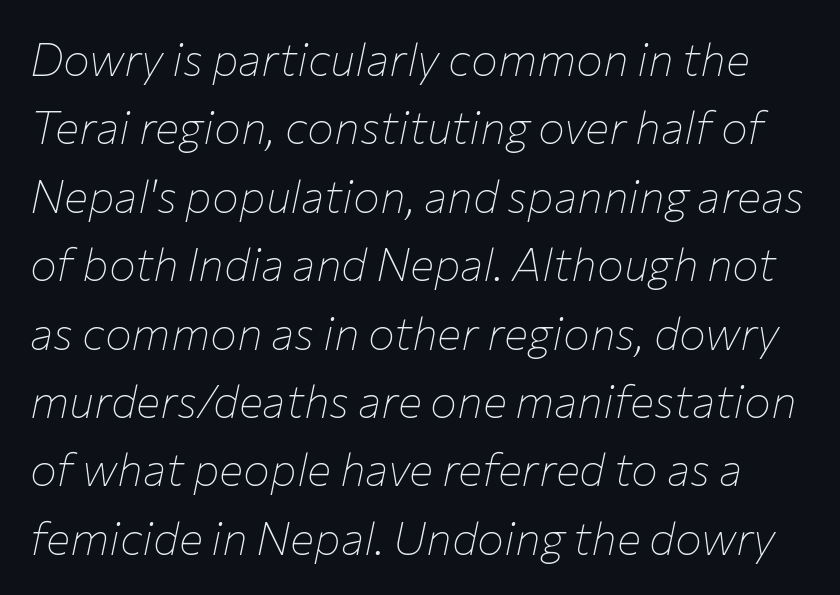
{"italic": "yes", "lean": "right", "slant_degrees": 12, "bold": "no", "weight": "thin", "width": "normal", "stroke_contrast": "low", "x_height": "medium", "monospaced": "no", "underline": "no", "line_spacing": "normal", "line_spacing_ratio": 1.52, "letter_spacing": "normal", "letter_spacing_em": 0.0, "glyph_px": 45}
